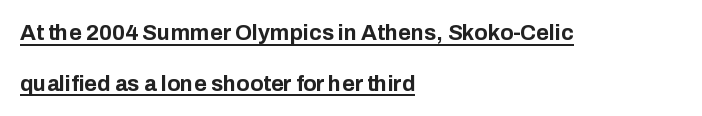
The image shows 22 px bold type, upright; set left-aligned, loose line spacing (2.3x), normal letter spacing, underlined.
